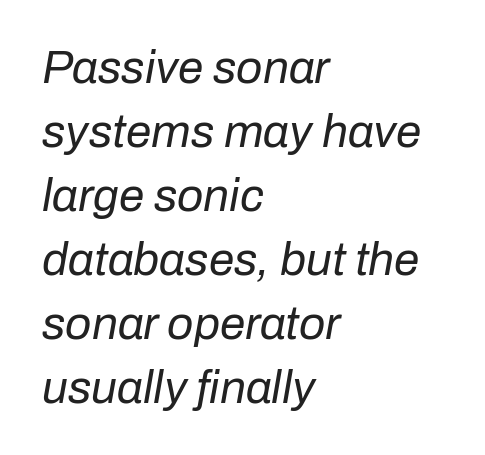
{"italic": "yes", "lean": "right", "slant_degrees": 10, "bold": "no", "weight": "regular", "width": "normal", "stroke_contrast": "low", "x_height": "medium", "monospaced": "no", "underline": "no", "align": "left", "line_spacing": "normal", "line_spacing_ratio": 1.39, "letter_spacing": "normal", "letter_spacing_em": 0.0, "glyph_px": 46}
